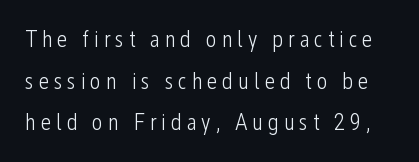
Between one letter and the next there's a generous, obvious gap. Upright lettering throughout. Summary of weight: not heavy and not bold. The zone under the glyphs is completely vacant.
